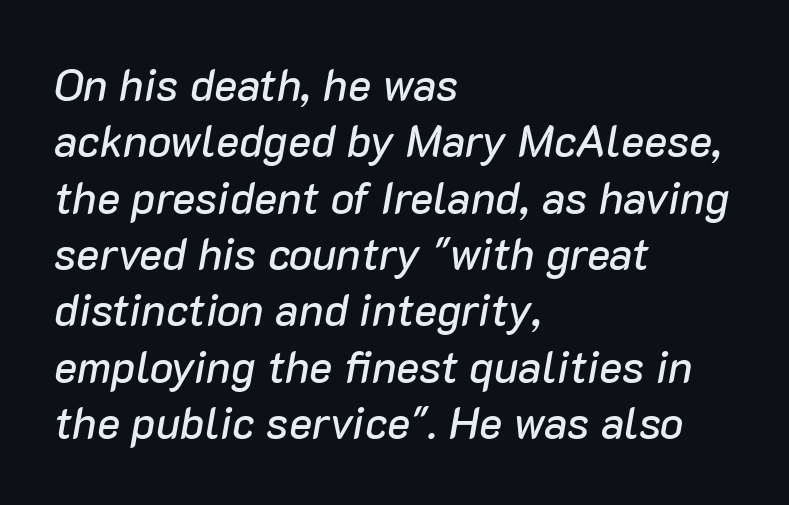
{"italic": "yes", "lean": "right", "slant_degrees": 10, "width": "normal", "stroke_contrast": "low", "x_height": "medium", "monospaced": "no", "underline": "no", "align": "left", "line_spacing": "normal", "line_spacing_ratio": 1.28, "letter_spacing": "normal", "letter_spacing_em": 0.0, "glyph_px": 44}
